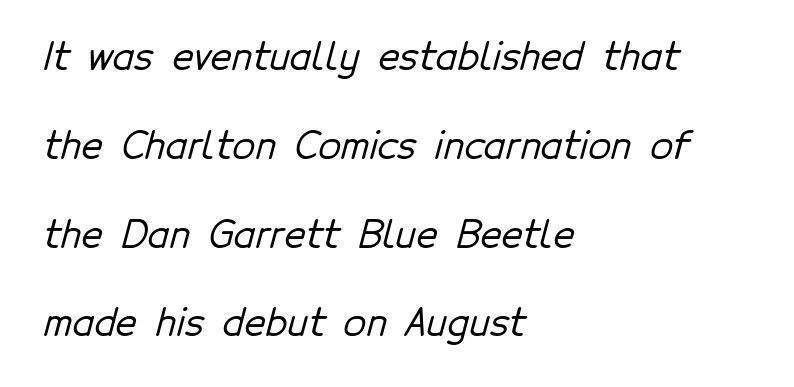
Q: Is the typeface a serif or a sans-serif typeface? A: Sans-serif.
Q: Is the text underlined? A: No.
Q: How is the paragraph aligned? A: Left-aligned.
Q: Is the spacing between letters normal or unusually wide? A: Normal.
Q: Is the spacing between lines tight, normal or loose? A: Loose.
Q: Width (condensed, normal, or wide)? A: Normal.
Q: Stroke contrast? A: Low.
Q: x-height? A: Medium.
Q: Monospaced? A: No.
